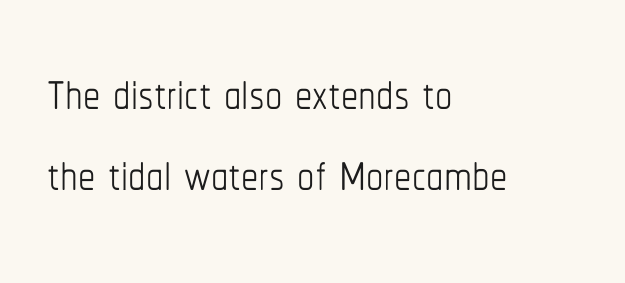
Look at the tracking — it's just the regular setting, nothing added. Clear beneath every line of the passage. The passage shown is typed in a proportional face where columns would drift. Stem width sits at or under what a default text font uses.
